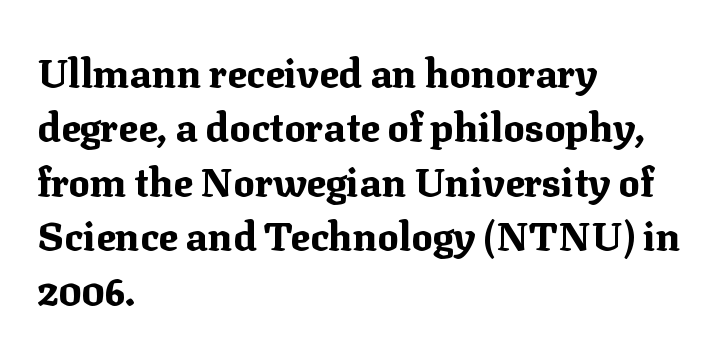
Students, this is bold: see how much ink each stroke carries. Note the varied advance widths — an 'i' is clearly narrower than an 'm'. Bare-footed words on every line. The axis of the letterforms is exactly vertical.
